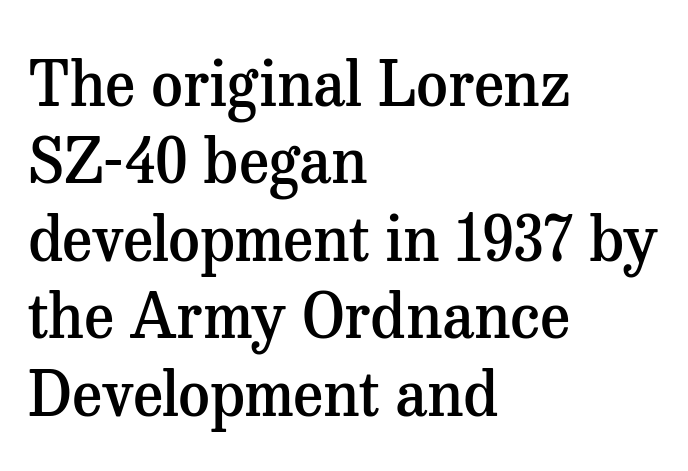
The image shows 62 px semibold serif type, upright; set left-aligned, normal line spacing (1.25x), normal letter spacing, not underlined; medium stroke contrast and a medium x-height.
